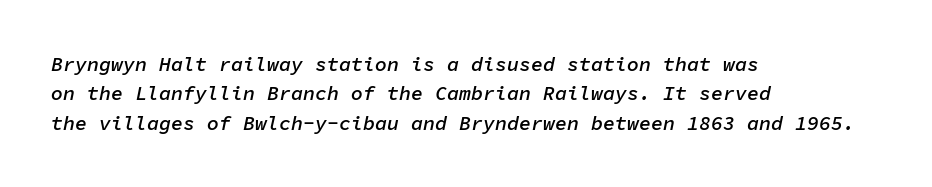
The tracking reads as untouched default to a designer's eye. A classic flush-left, rag-right setting is used for this passage. In terms of leading, this rendering sits right in the middle. Yep, that's italic — everything's leaning.
